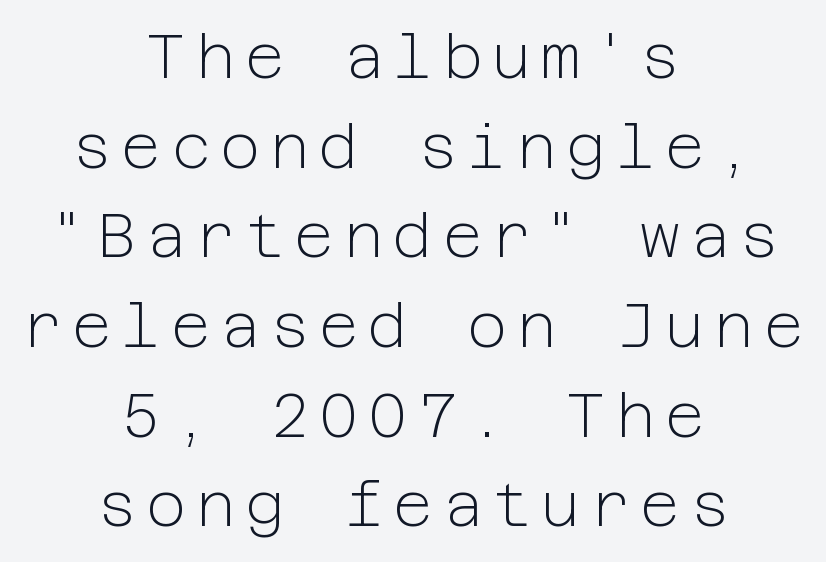
{"serif": "no", "italic": "no", "bold": "no", "weight": "light", "width": "normal", "stroke_contrast": "low", "x_height": "medium", "underline": "no", "align": "center", "line_spacing": "normal", "line_spacing_ratio": 1.47, "glyph_px": 61}
